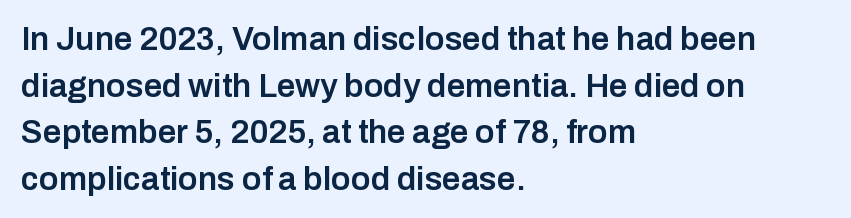
{"serif": "no", "italic": "no", "bold": "semi", "weight": "semibold", "width": "normal", "stroke_contrast": "low", "x_height": "medium", "monospaced": "no", "underline": "no", "align": "left", "line_spacing": "normal", "line_spacing_ratio": 1.41, "letter_spacing": "normal", "letter_spacing_em": 0.0, "glyph_px": 33}
